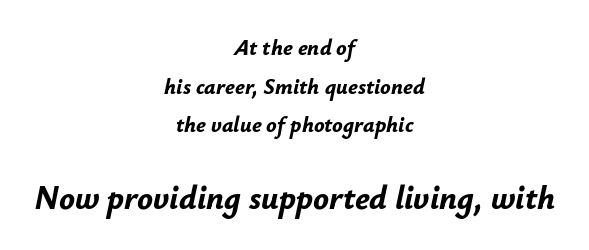
{"italic": "yes", "lean": "right", "slant_degrees": 12, "bold": "yes", "weight": "bold", "width": "normal", "stroke_contrast": "low", "x_height": "small", "monospaced": "no", "underline": "no", "align": "center", "line_spacing_ratio": 1.76, "letter_spacing": "normal", "letter_spacing_em": 0.0, "larger_block": "second", "size_ratio": 1.5, "glyph_px": 33}
